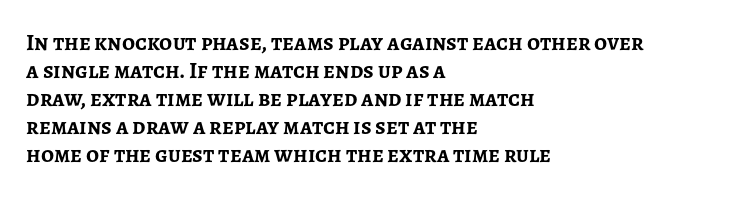
{"italic": "no", "bold": "yes", "underline": "no", "align": "left", "line_spacing_ratio": 1.22, "letter_spacing": "normal", "letter_spacing_em": 0.0, "glyph_px": 23}
